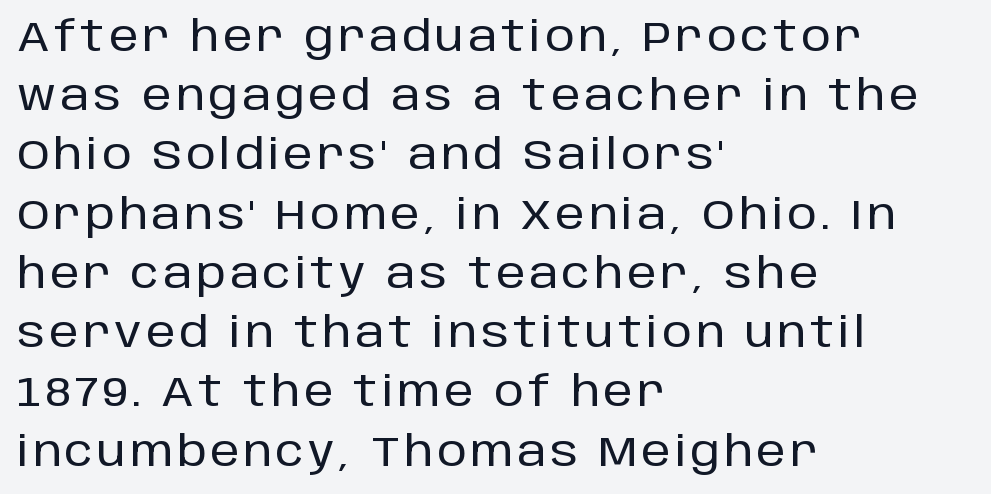
Has an underline been added? It has not. The letters advance in unequal steps, a hallmark of proportional type. Posture: vertical. Which margin do the lines hug? The left one — the right edge is uneven.
